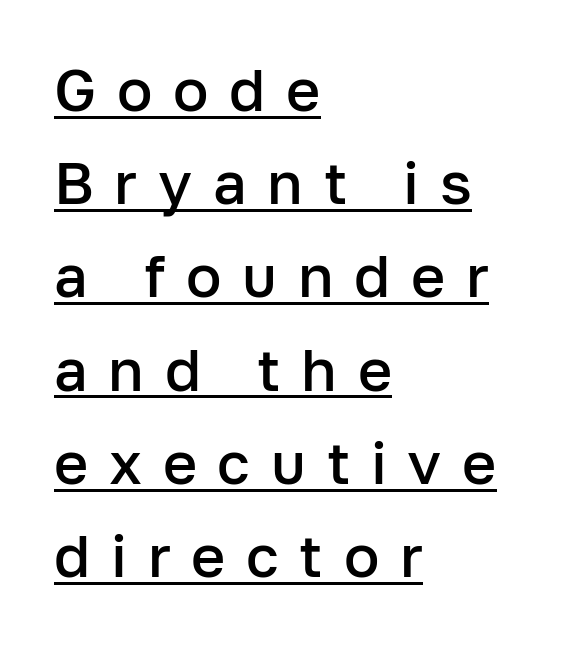
The image shows 59 px semibold sans-serif type, upright; set left-aligned, normal line spacing (1.58x), unusually wide letter spacing (+0.35 em), underlined; low stroke contrast and a medium x-height.
